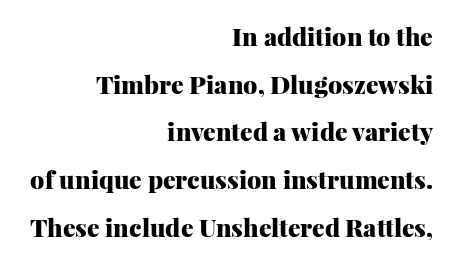
Q: Is the text bold? A: Yes.
Q: Is the text italic (slanted)? A: No, it is upright.
Q: Is the text underlined? A: No.
Q: How is the paragraph aligned? A: Right-aligned.
Q: Is the spacing between letters normal or unusually wide? A: Normal.
Q: Is the spacing between lines tight, normal or loose? A: Loose.
